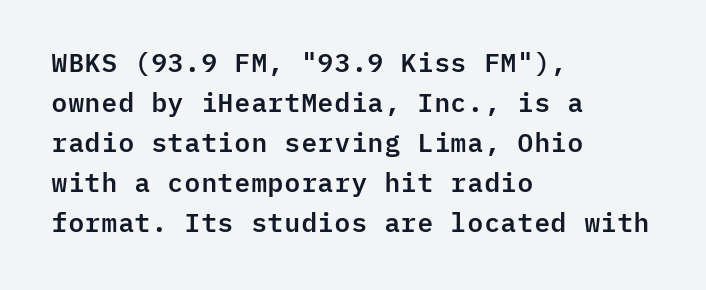
{"italic": "no", "underline": "no", "align": "left", "line_spacing": "normal", "line_spacing_ratio": 1.54, "letter_spacing": "normal", "letter_spacing_em": 0.0, "glyph_px": 26}
